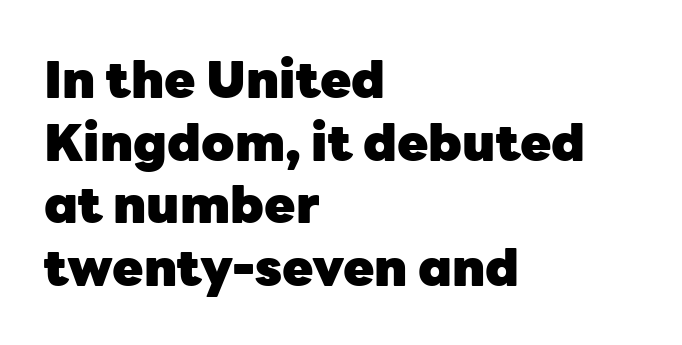
Q: Is the text bold? A: Yes.
Q: Is the text italic (slanted)? A: No, it is upright.
Q: Is the typeface a serif or a sans-serif typeface? A: Sans-serif.
Q: Is the text underlined? A: No.
Q: How is the paragraph aligned? A: Left-aligned.
Q: Is the spacing between letters normal or unusually wide? A: Normal.
Q: Width (condensed, normal, or wide)? A: Normal.
Q: Stroke contrast? A: Low.
Q: x-height? A: Medium.
Q: Monospaced? A: No.
